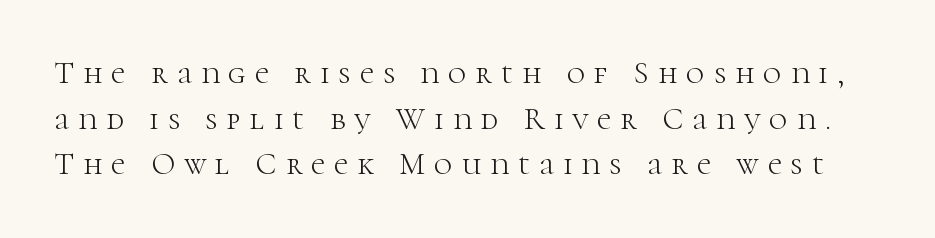
Summary of weight: not heavy and not bold. How are the letters spaced? Widely, with obvious added tracking. In terms of posture, this sample is upright. The face used here is seriffed, in the tradition of book romans.
